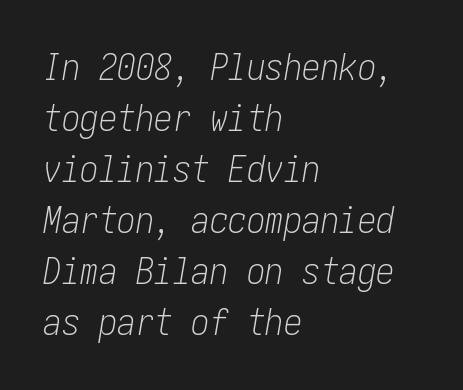
The image shows 37 px light, condensed type, italic (leaning right); set left-aligned, normal line spacing (1.38x), normal letter spacing, not underlined; low stroke contrast and a medium x-height.
